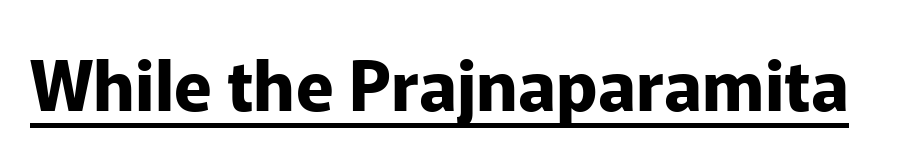
{"serif": "no", "italic": "no", "bold": "yes", "weight": "bold", "width": "normal", "stroke_contrast": "low", "x_height": "medium", "monospaced": "no", "underline": "yes", "letter_spacing": "normal", "letter_spacing_em": 0.0, "glyph_px": 69}
